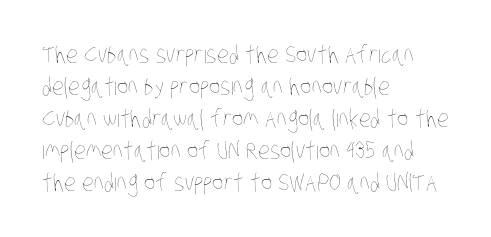
{"bold": "no", "underline": "no", "align": "left", "line_spacing": "normal", "line_spacing_ratio": 1.33, "letter_spacing": "normal", "letter_spacing_em": 0.0, "glyph_px": 24}
